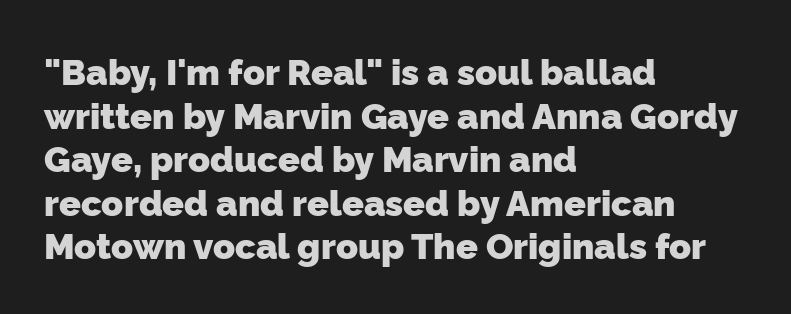
The image shows 36 px heavy sans-serif type; set left-aligned, line spacing 1.21x, normal letter spacing, not underlined; low stroke contrast and a medium x-height.
